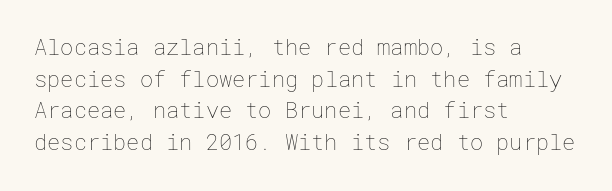
Q: Is the text bold? A: No.
Q: Is the text italic (slanted)? A: No, it is upright.
Q: Is the text underlined? A: No.
Q: How is the paragraph aligned? A: Left-aligned.
Q: Is the spacing between letters normal or unusually wide? A: Normal.
Q: Is the spacing between lines tight, normal or loose? A: Normal.
